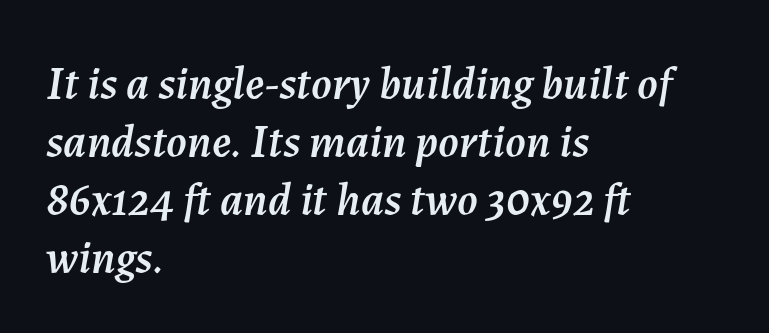
Q: Is the text italic (slanted)? A: Yes, it leans right by about 7 degrees.
Q: Is the text underlined? A: No.
Q: How is the paragraph aligned? A: Left-aligned.
Q: Is the spacing between letters normal or unusually wide? A: Normal.
Q: Is the spacing between lines tight, normal or loose? A: Normal.
Q: Width (condensed, normal, or wide)? A: Normal.
Q: Stroke contrast? A: Medium.
Q: x-height? A: Medium.
Q: Monospaced? A: No.
